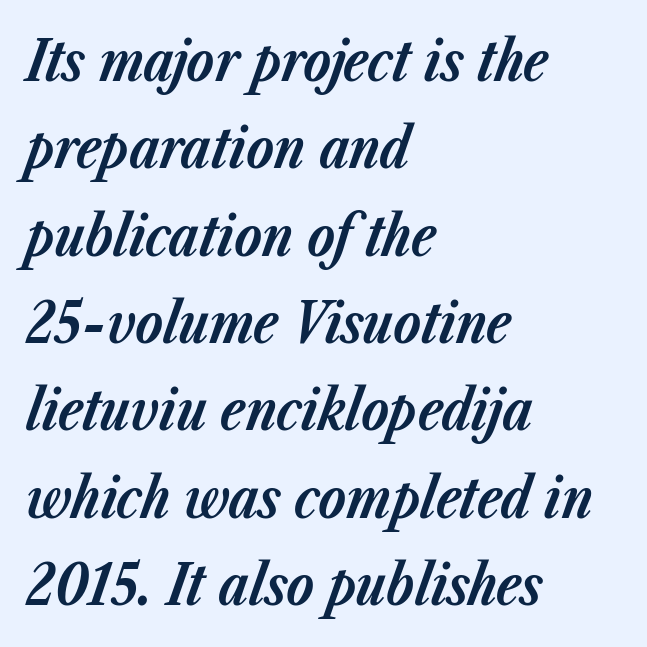
{"italic": "yes", "lean": "right", "slant_degrees": 23, "bold": "yes", "weight": "bold", "width": "normal", "stroke_contrast": "low", "x_height": "medium", "monospaced": "no", "underline": "no", "align": "left", "line_spacing": "normal", "line_spacing_ratio": 1.56, "letter_spacing": "normal", "letter_spacing_em": 0.0, "glyph_px": 56}
